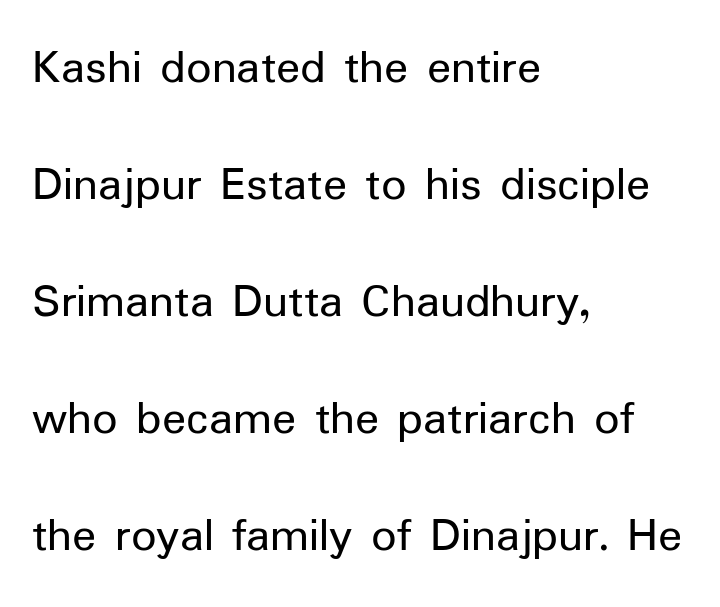
The image shows 50 px regular-weight sans-serif type, upright; set left-aligned, loose line spacing (2.34x), normal letter spacing, not underlined; low stroke contrast and a medium x-height.
